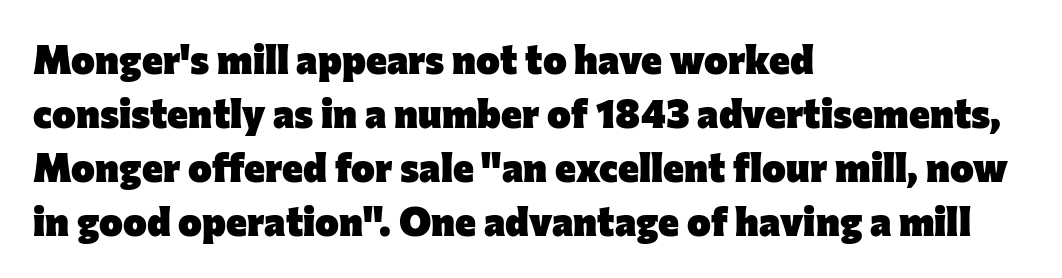
{"serif": "no", "italic": "no", "bold": "yes", "weight": "heavy", "width": "normal", "stroke_contrast": "low", "x_height": "medium", "monospaced": "no", "underline": "no", "align": "left", "line_spacing": "normal", "line_spacing_ratio": 1.35, "letter_spacing": "normal", "letter_spacing_em": 0.0, "glyph_px": 40}
